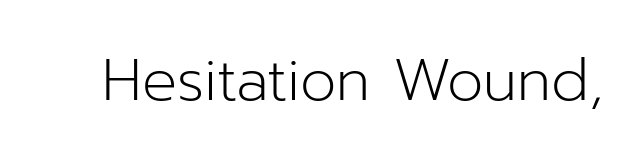
Serif or sans? Sans — the stroke terminals are bare. Has an underline been added? It has not. Do the characters align in a grid? No, the font is proportional. The type sits square on the baseline with zero lean. In terms of letterspacing, this is plain default setting.
